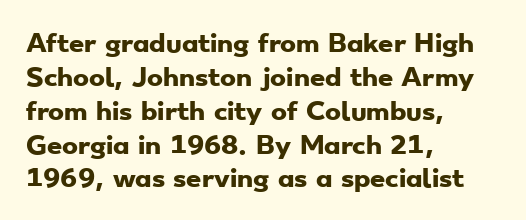
The image shows 24 px bold type; set left-aligned, normal line spacing (1.41x), normal letter spacing, not underlined.
